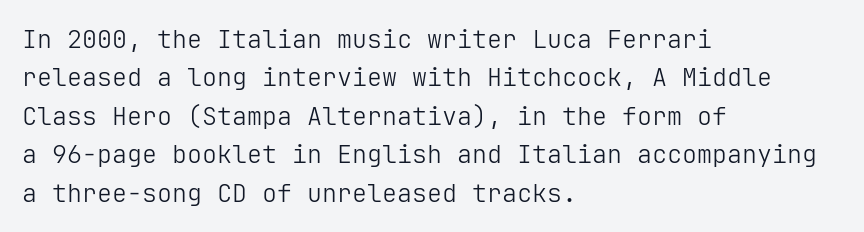
{"italic": "no", "bold": "no", "underline": "no", "align": "left", "line_spacing": "normal", "line_spacing_ratio": 1.54, "letter_spacing": "normal", "letter_spacing_em": 0.0, "glyph_px": 25}
